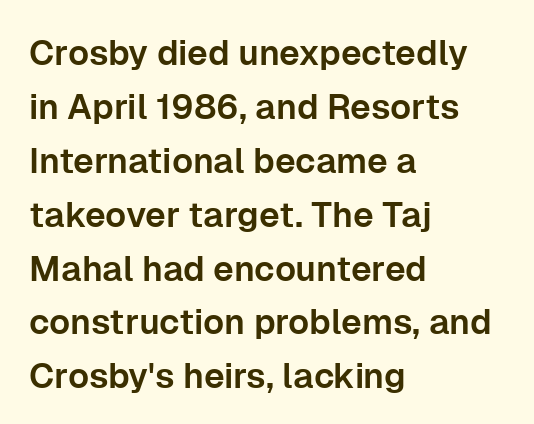
Compared with typical paragraphs, the rows here are spaced about the same. Beneath every word, the page is bare. I'd call this a sans setting — the letters go barefoot. In terms of posture, this sample is upright. Varying glyph widths throughout — classic text-font behaviour.
